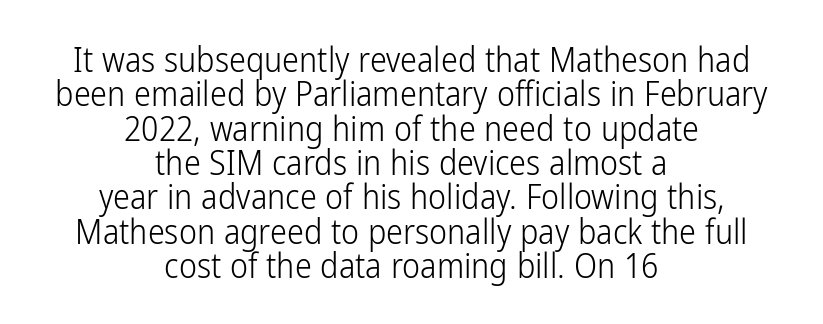
The image shows 34 px light, condensed sans-serif type, upright; set centered, tight line spacing (1.01x), normal letter spacing, not underlined; low stroke contrast and a medium x-height.
